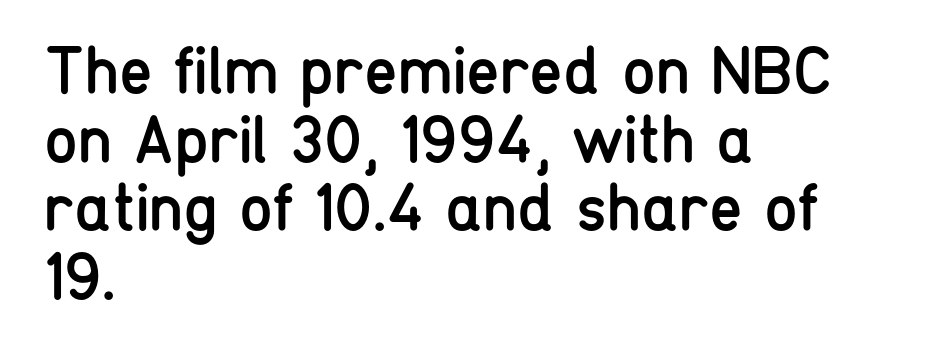
{"serif": "no", "italic": "no", "bold": "no", "weight": "regular", "width": "condensed", "stroke_contrast": "low", "x_height": "medium", "monospaced": "no", "underline": "no", "align": "left", "line_spacing": "tight", "line_spacing_ratio": 1.01, "letter_spacing": "normal", "letter_spacing_em": 0.0, "glyph_px": 68}
